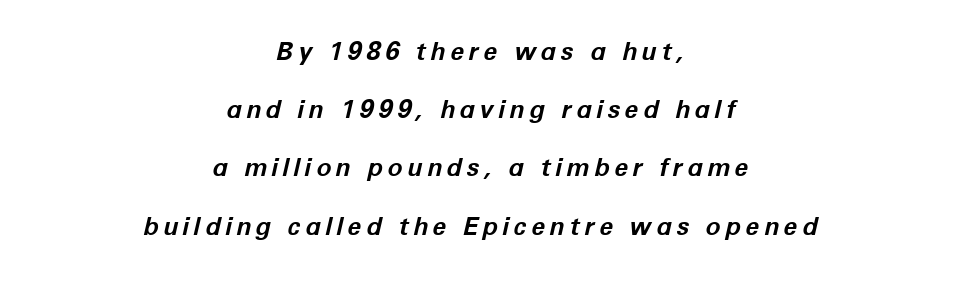
The image shows 25 px bold type, italic (leaning right); set centered, loose line spacing (2.33x), not underlined.
